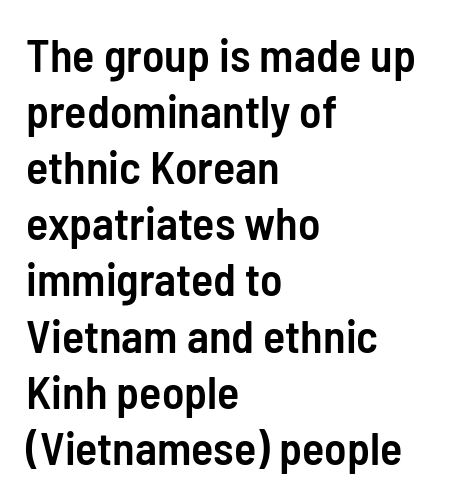
{"serif": "no", "italic": "no", "bold": "semi", "weight": "semibold", "width": "condensed", "stroke_contrast": "low", "x_height": "medium", "monospaced": "no", "underline": "no", "align": "left", "line_spacing_ratio": 1.22, "letter_spacing": "normal", "letter_spacing_em": 0.0, "glyph_px": 46}
